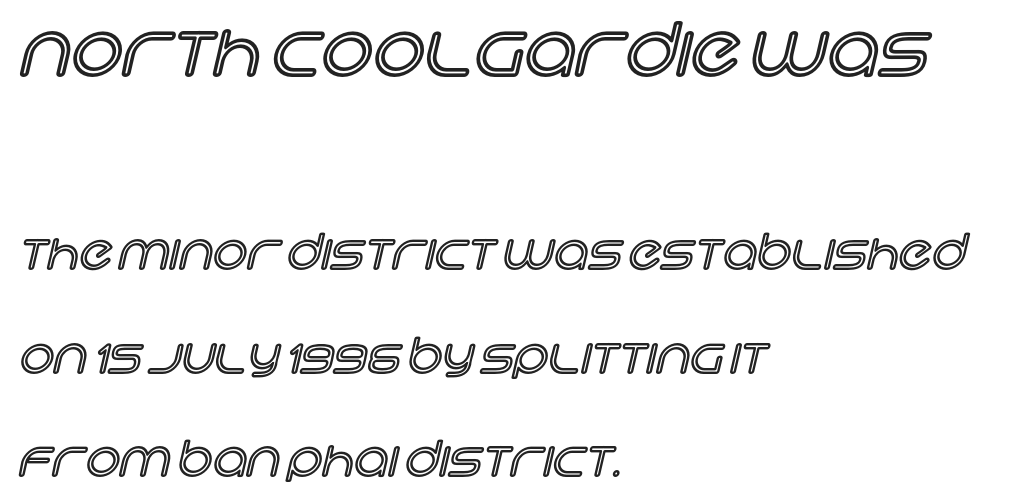
The image shows 72 px text type; set left-aligned, loose line spacing (2.16x), normal letter spacing, not underlined; the first (top) block is 1.5x larger; a large x-height.
